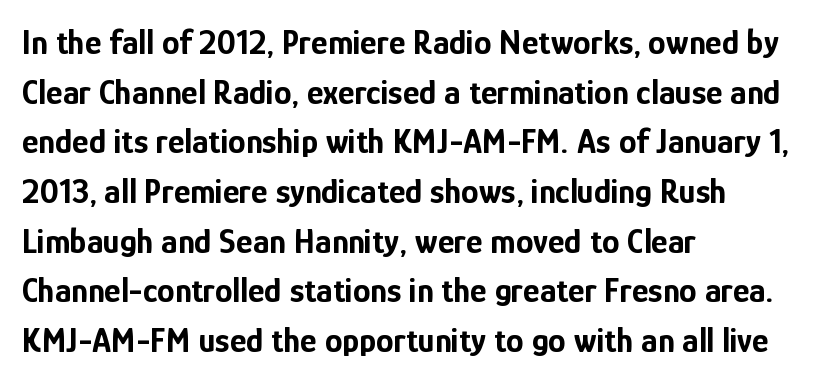
The rag falls on the right side of this text block. In terms of posture, this sample is upright. Strokes here are thick enough to call this a true bold. A normal amount of white space separates one row of letters from the next.
